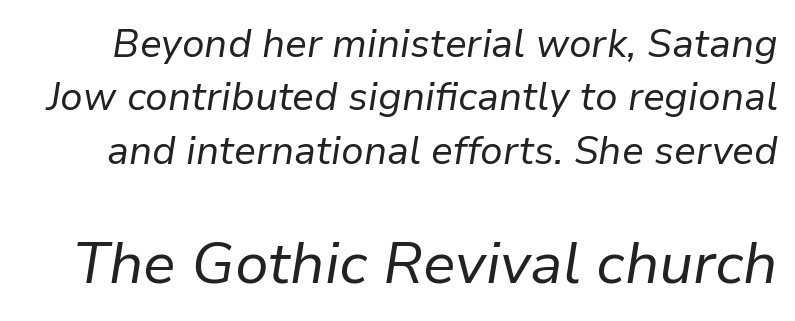
Q: Is the text bold? A: No.
Q: Is the text italic (slanted)? A: Yes, it leans right by about 9 degrees.
Q: Is the text underlined? A: No.
Q: Is the spacing between letters normal or unusually wide? A: Normal.
Q: Is the spacing between lines tight, normal or loose? A: Normal.
Q: Which block of text is set in a larger size, the first (top) or the second (bottom)? A: The second (bottom) one.
Q: Width (condensed, normal, or wide)? A: Normal.
Q: Stroke contrast? A: Low.
Q: x-height? A: Medium.
Q: Monospaced? A: No.
